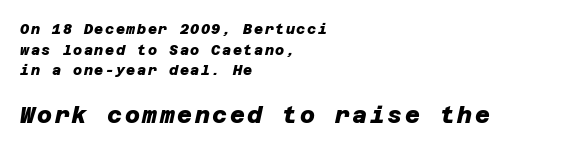
Q: Is the text bold? A: Yes.
Q: Is the text underlined? A: No.
Q: How is the paragraph aligned? A: Left-aligned.
Q: Is the spacing between lines tight, normal or loose? A: Normal.
Q: Which block of text is set in a larger size, the first (top) or the second (bottom)? A: The second (bottom) one.
